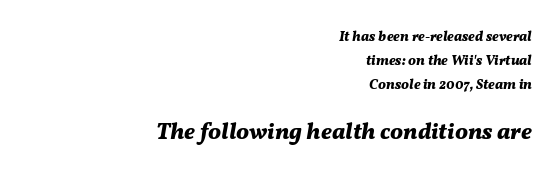
Q: Is the text bold? A: Yes.
Q: Is the text italic (slanted)? A: Yes, it leans right by about 11 degrees.
Q: Is the text underlined? A: No.
Q: How is the paragraph aligned? A: Right-aligned.
Q: Is the spacing between letters normal or unusually wide? A: Normal.
Q: Is the spacing between lines tight, normal or loose? A: Normal.
Q: Which block of text is set in a larger size, the first (top) or the second (bottom)? A: The second (bottom) one.
